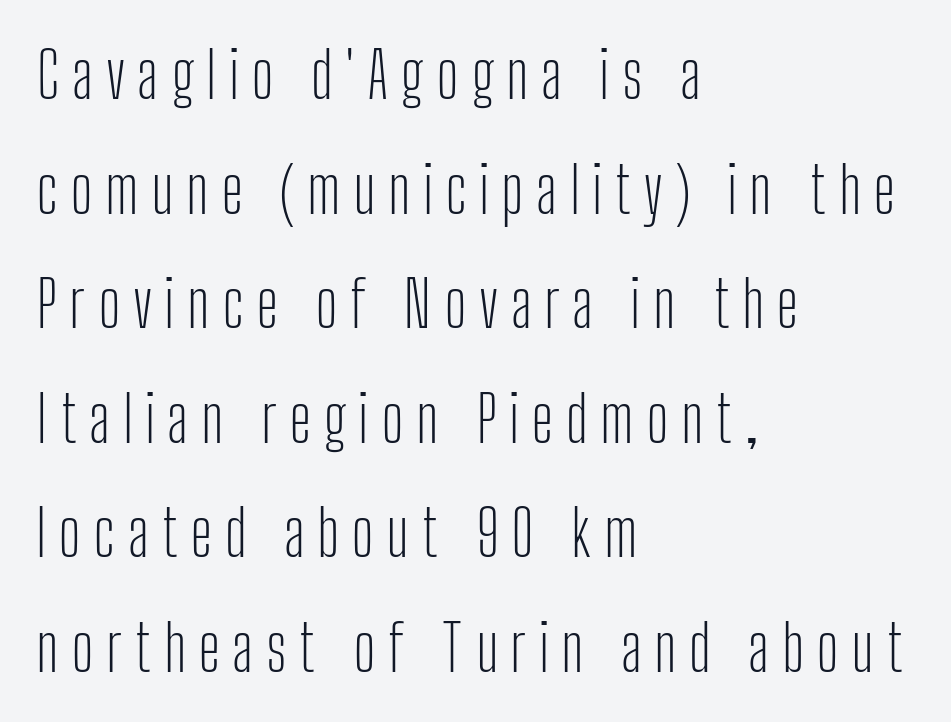
Q: Is the text bold? A: No.
Q: Is the text italic (slanted)? A: No, it is upright.
Q: Is the typeface a serif or a sans-serif typeface? A: Sans-serif.
Q: Is the text underlined? A: No.
Q: How is the paragraph aligned? A: Left-aligned.
Q: Width (condensed, normal, or wide)? A: Condensed.
Q: Stroke contrast? A: Low.
Q: x-height? A: Medium.
Q: Monospaced? A: No.
